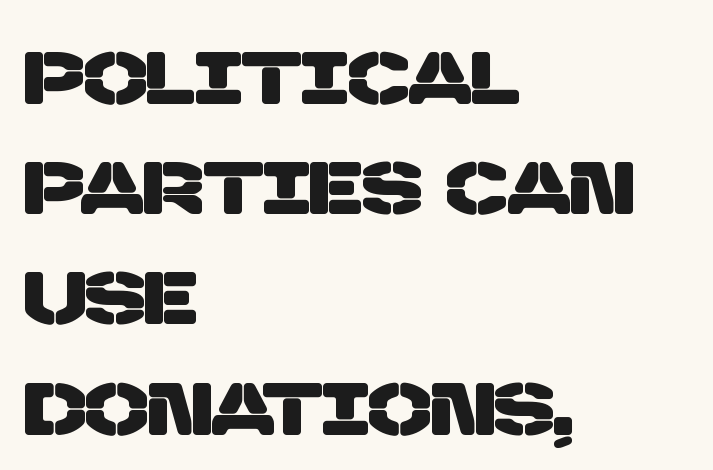
Q: Is the typeface a serif or a sans-serif typeface? A: Sans-serif.
Q: Is the text underlined? A: No.
Q: How is the paragraph aligned? A: Left-aligned.
Q: Is the spacing between letters normal or unusually wide? A: Normal.
Q: Is the spacing between lines tight, normal or loose? A: Normal.
Q: Width (condensed, normal, or wide)? A: Normal.
Q: Stroke contrast? A: Low.
Q: x-height? A: Large.
Q: Monospaced? A: No.
